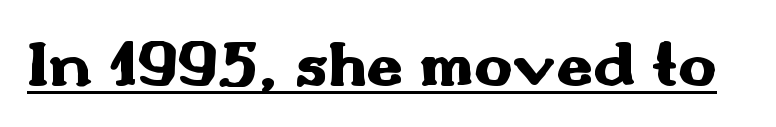
Q: Is the text bold? A: Yes.
Q: Is the text italic (slanted)? A: No, it is upright.
Q: Is the typeface a serif or a sans-serif typeface? A: Sans-serif.
Q: Is the text underlined? A: Yes.
Q: Is the spacing between letters normal or unusually wide? A: Normal.
Q: Width (condensed, normal, or wide)? A: Wide.
Q: Stroke contrast? A: Medium.
Q: x-height? A: Small.
Q: Monospaced? A: No.
